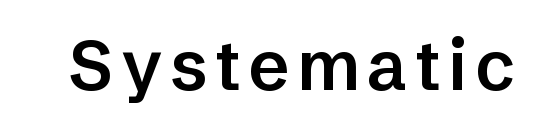
Q: Is the text bold? A: Semi-bold.
Q: Is the text italic (slanted)? A: No, it is upright.
Q: Is the typeface a serif or a sans-serif typeface? A: Sans-serif.
Q: Is the text underlined? A: No.
Q: Width (condensed, normal, or wide)? A: Normal.
Q: Stroke contrast? A: Low.
Q: x-height? A: Medium.
Q: Monospaced? A: No.
